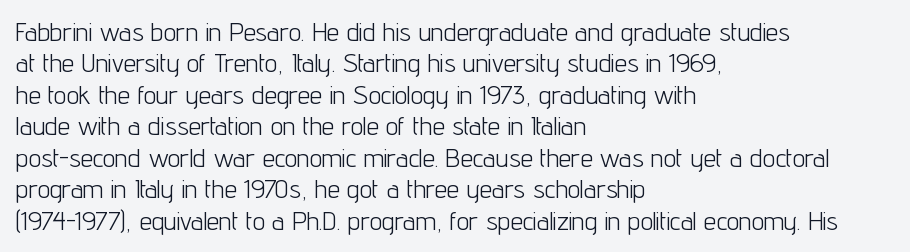
Q: Is the text bold? A: No.
Q: Is the text italic (slanted)? A: No, it is upright.
Q: Is the text underlined? A: No.
Q: How is the paragraph aligned? A: Left-aligned.
Q: Is the spacing between letters normal or unusually wide? A: Normal.
Q: Is the spacing between lines tight, normal or loose? A: Normal.
